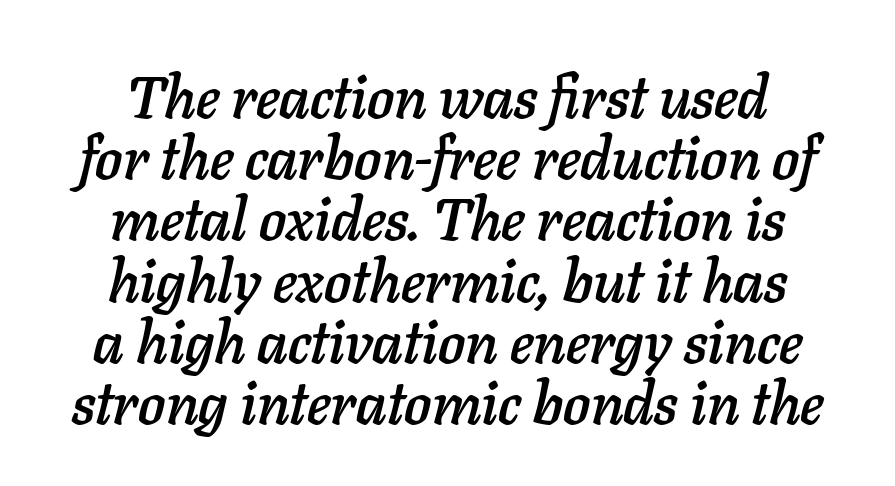
The image shows 60 px text type, italic (leaning right); set centered, tight line spacing (1.02x), normal letter spacing, not underlined; low stroke contrast and a medium x-height.
